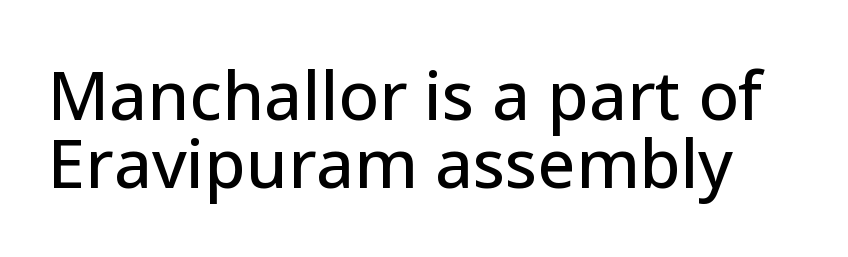
The image shows 67 px sans-serif type, upright; set tight line spacing (1.02x), normal letter spacing, not underlined; low stroke contrast and a medium x-height.
